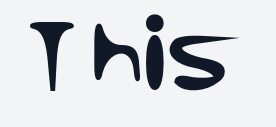
Q: Is the text italic (slanted)? A: No, it is upright.
Q: Is the typeface a serif or a sans-serif typeface? A: Sans-serif.
Q: Is the text underlined? A: No.
Q: Is the spacing between letters normal or unusually wide? A: Normal.
Q: Width (condensed, normal, or wide)? A: Normal.
Q: Stroke contrast? A: Low.
Q: x-height? A: Large.
Q: Monospaced? A: No.
